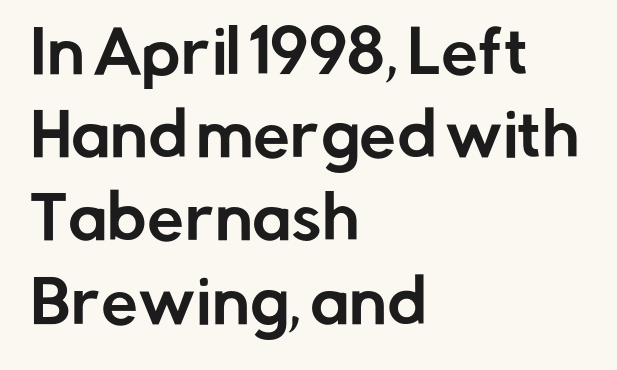
Q: Is the text italic (slanted)? A: No, it is upright.
Q: Is the typeface a serif or a sans-serif typeface? A: Sans-serif.
Q: Is the text underlined? A: No.
Q: How is the paragraph aligned? A: Left-aligned.
Q: Is the spacing between letters normal or unusually wide? A: Normal.
Q: Is the spacing between lines tight, normal or loose? A: Normal.
Q: Width (condensed, normal, or wide)? A: Normal.
Q: Stroke contrast? A: Low.
Q: x-height? A: Medium.
Q: Monospaced? A: No.
